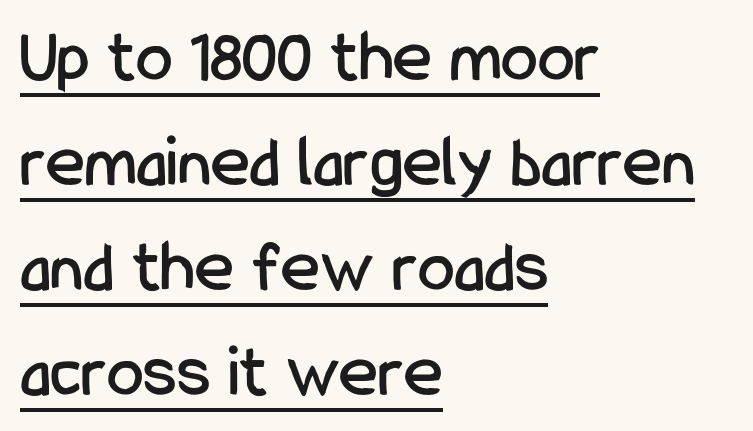
The image shows 74 px condensed sans-serif type, upright; set left-aligned, normal line spacing (1.42x), normal letter spacing, underlined; low stroke contrast and a medium x-height.
